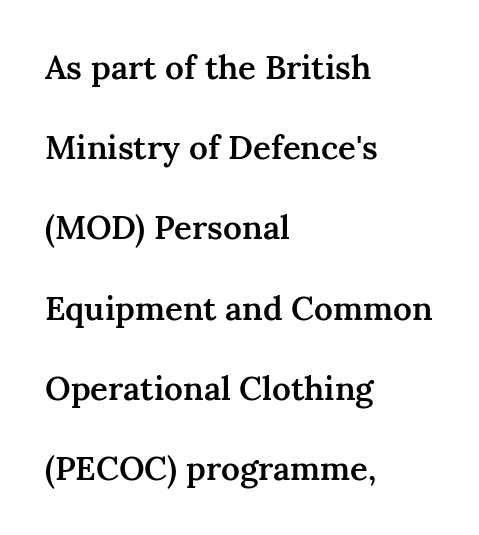
Is the block centered? No — it sits flush against the left margin. A clean baseline with only descenders dipping below it. Baseline-to-baseline distance is far greater than the letter height. Caption: standard tracking, unaltered. Small tapered or slab feet sit at the stroke ends, so this counts as serif.
